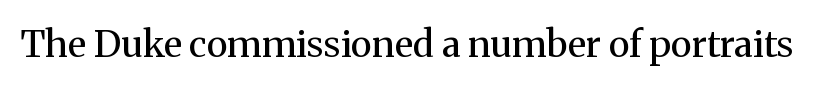
Inter-character spacing is left at the font's built-in metrics. Here the designer chose a conventional face with non-uniform glyph widths. The text was rendered using a seriffed face with decorative stroke endings. The lettering stays uniformly vertical, giving the passage a roman look. Bold? No — there's no thickening of the strokes.
